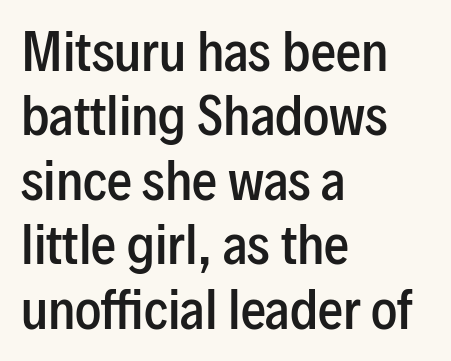
Are there feet on the stems? There aren't — it's a sans. No italicization has been applied; the sample stays upright. Tracking here is standard; glyphs follow each other at the usual distance. Quick note: interline space is typical. This sample has the flowing, uneven cadence of proportional lettering.
